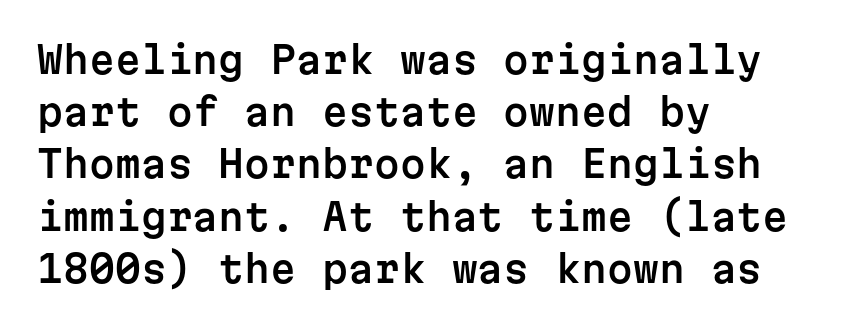
The rendering uses typewriter-style spacing with identical character cells. Layout note: lines flush left. The text was rendered using a sans face with plain stroke endings. The rendering uses a moderate line-height, typical for paragraphs. Honestly, the letter spacing is just normal — you wouldn't notice it. Check under the words: just untouched page.
